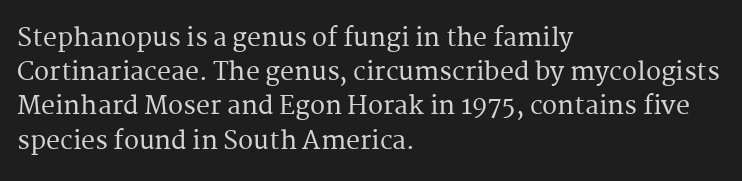
The image shows 25 px text type, upright; set left-aligned, normal line spacing (1.37x), normal letter spacing, not underlined.
